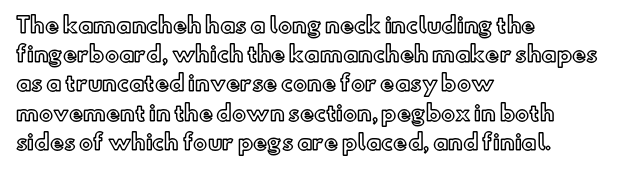
{"italic": "no", "underline": "no", "align": "left", "line_spacing": "normal", "line_spacing_ratio": 1.39, "letter_spacing": "normal", "letter_spacing_em": 0.0, "glyph_px": 21}
